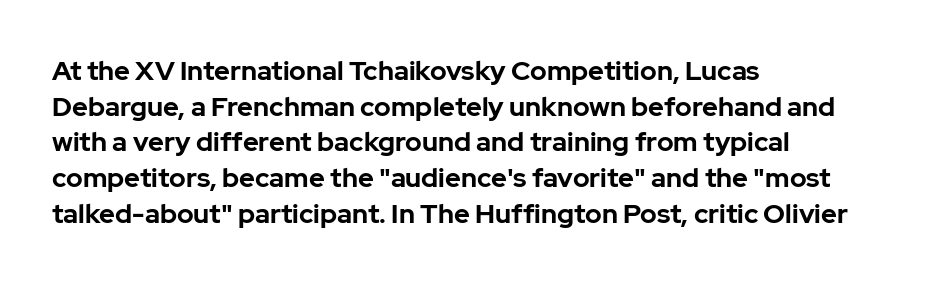
Q: Is the text bold? A: Yes.
Q: Is the text italic (slanted)? A: No, it is upright.
Q: Is the text underlined? A: No.
Q: How is the paragraph aligned? A: Left-aligned.
Q: Is the spacing between letters normal or unusually wide? A: Normal.
Q: Is the spacing between lines tight, normal or loose? A: Normal.
